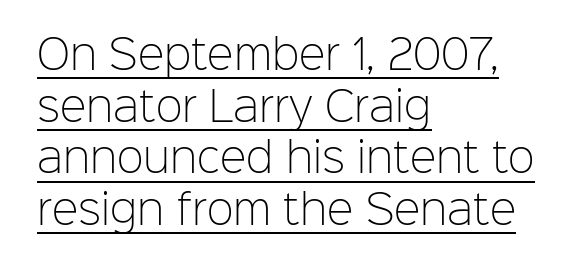
A student would call this left alignment; a typographer would say flush left, rag right. The rendering uses the underline text-decoration. The specimen reads as upright at a glance. This block has exactly the height ordinary leading produces. Default kerning and tracking; the words read as compact shapes. The typesetting does not lean heavy: it is not bold.
